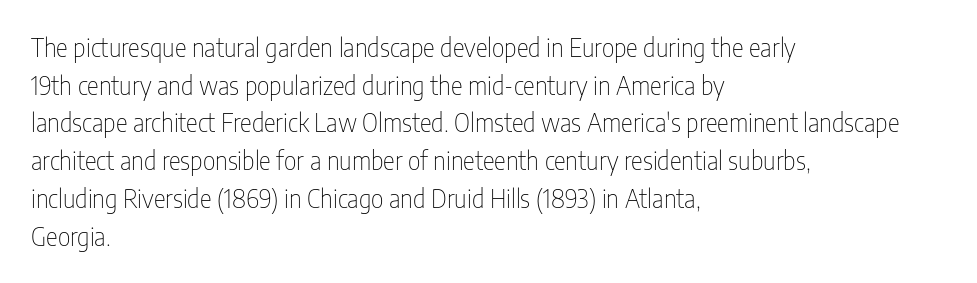
The face used here is rendered with its standard letterfit. Just letters on the line, the space beneath them empty. Caption: face not bold, strokes unweighted. Line spacing here is normal.
